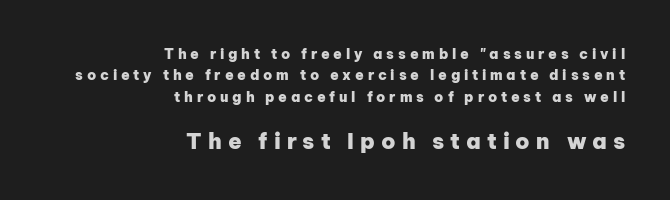
The image shows 22 px bold type, upright; set right-aligned, normal line spacing (1.53x), unusually wide letter spacing (+0.27 em), not underlined; the second (bottom) block is 1.57x larger.
